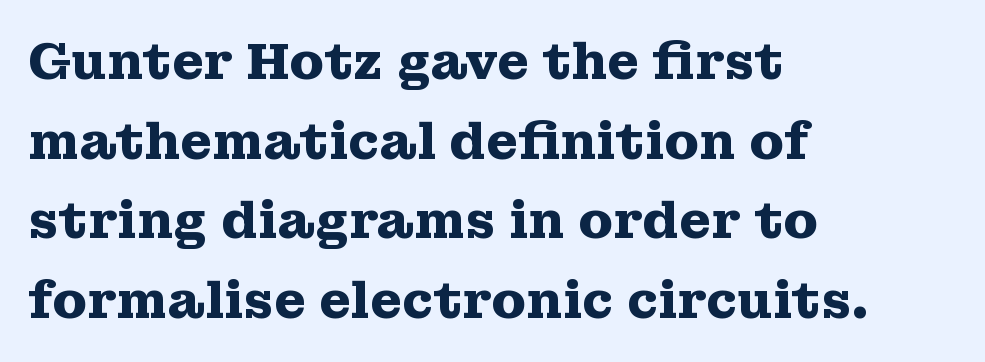
{"serif": "yes", "italic": "no", "bold": "yes", "weight": "heavy", "width": "wide", "stroke_contrast": "medium", "x_height": "medium", "monospaced": "no", "underline": "no", "align": "left", "line_spacing": "normal", "line_spacing_ratio": 1.56, "letter_spacing": "normal", "letter_spacing_em": 0.0, "glyph_px": 51}
